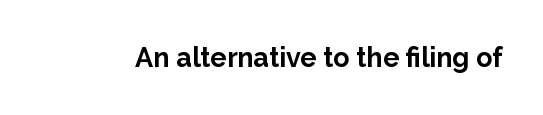
What stands out about the letter spacing? Nothing — it is the standard amount. No italicization has been applied; the sample stays upright. The gap between lines stays unmarked. Thick stems and heavy bowls — unmistakably bold.
